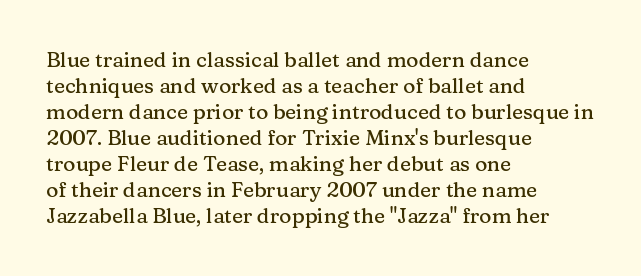
The typesetter chose a ragged-right arrangement here. The type sits square on the baseline with zero lean. There is no visible air inserted between adjacent glyphs. Has an underline been added? It has not.
